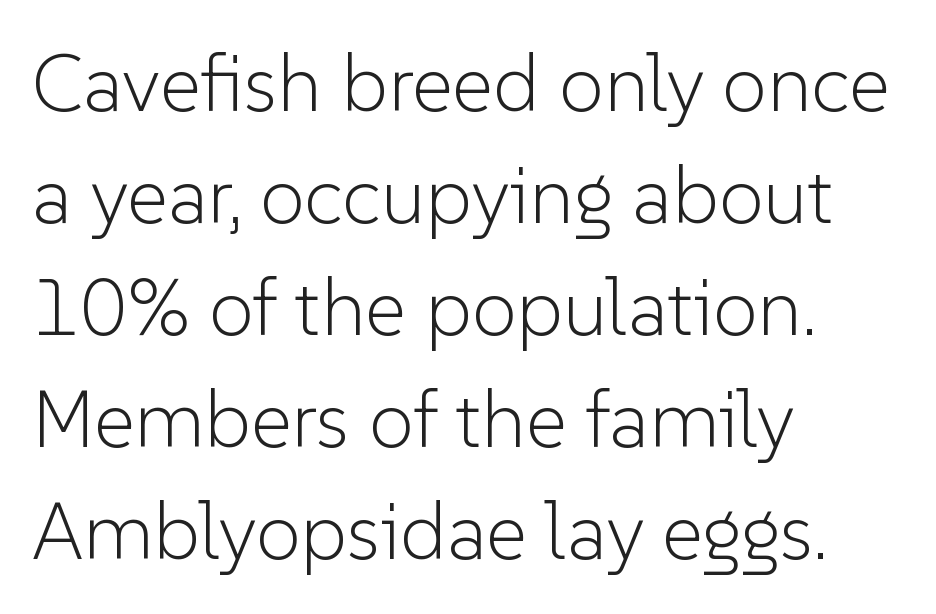
Q: Is the text bold? A: No.
Q: Is the text italic (slanted)? A: No, it is upright.
Q: Is the typeface a serif or a sans-serif typeface? A: Sans-serif.
Q: Is the text underlined? A: No.
Q: How is the paragraph aligned? A: Left-aligned.
Q: Is the spacing between letters normal or unusually wide? A: Normal.
Q: Is the spacing between lines tight, normal or loose? A: Normal.
Q: Width (condensed, normal, or wide)? A: Normal.
Q: Stroke contrast? A: Low.
Q: x-height? A: Medium.
Q: Monospaced? A: No.
